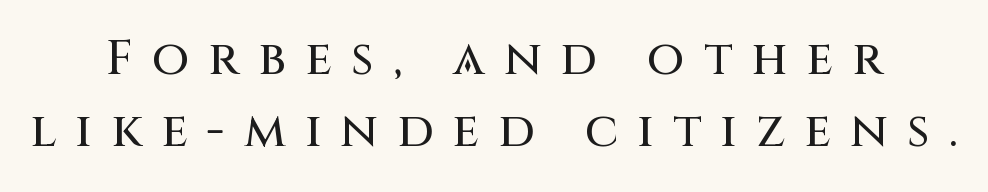
The tracking jumps out immediately: characters are airy and widely separated. Varying glyph widths throughout — classic text-font behaviour. The leading is moderate, giving the passage an even texture. This rendering features lettering with no underline. Letterform terminals end flat and unadorned throughout the passage.
